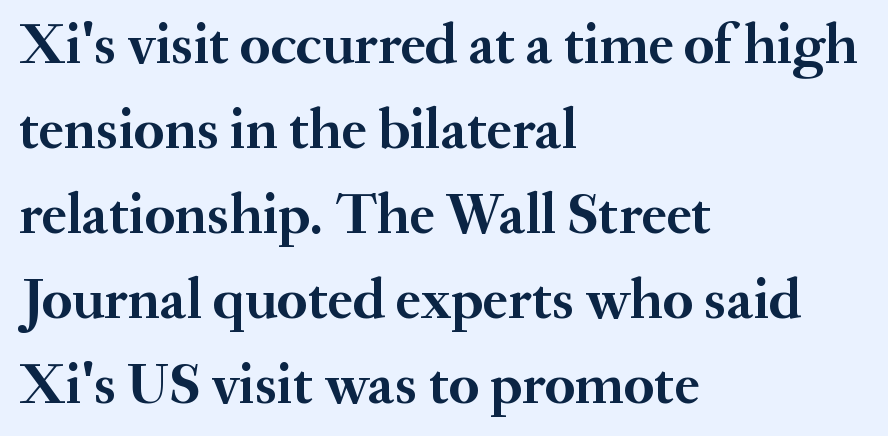
Q: Is the text bold? A: Yes.
Q: Is the text italic (slanted)? A: No, it is upright.
Q: Is the typeface a serif or a sans-serif typeface? A: Serif.
Q: Is the text underlined? A: No.
Q: How is the paragraph aligned? A: Left-aligned.
Q: Is the spacing between letters normal or unusually wide? A: Normal.
Q: Is the spacing between lines tight, normal or loose? A: Normal.
Q: Width (condensed, normal, or wide)? A: Normal.
Q: Stroke contrast? A: Medium.
Q: x-height? A: Small.
Q: Monospaced? A: No.
